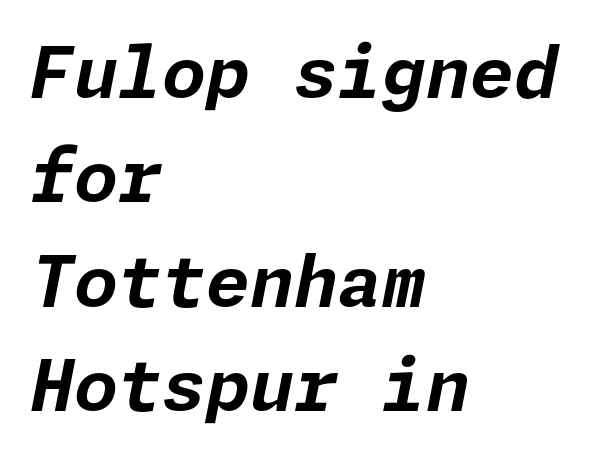
{"italic": "yes", "lean": "right", "slant_degrees": 11, "bold": "yes", "weight": "bold", "width": "normal", "stroke_contrast": "low", "x_height": "medium", "underline": "no", "align": "left", "line_spacing": "normal", "line_spacing_ratio": 1.47, "letter_spacing": "normal", "letter_spacing_em": 0.0, "glyph_px": 71}
